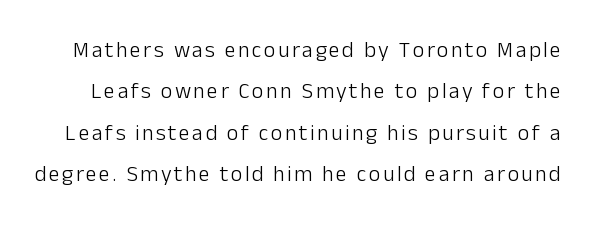
The image shows 22 px text type, upright; set line spacing 1.88x, not underlined.
